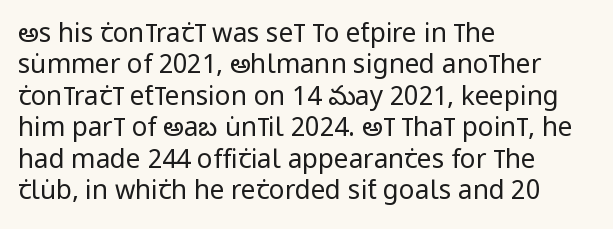
{"italic": "no", "bold": "no", "underline": "no", "align": "left", "line_spacing_ratio": 1.21, "letter_spacing": "normal", "letter_spacing_em": 0.0, "glyph_px": 26}
